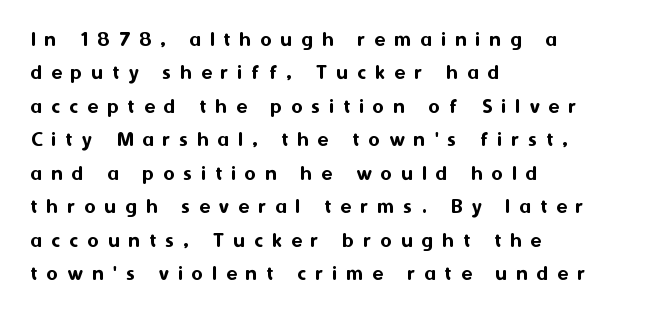
{"italic": "no", "underline": "no", "align": "left", "line_spacing": "normal", "line_spacing_ratio": 1.52, "letter_spacing": "wide", "letter_spacing_em": 0.42, "glyph_px": 22}
